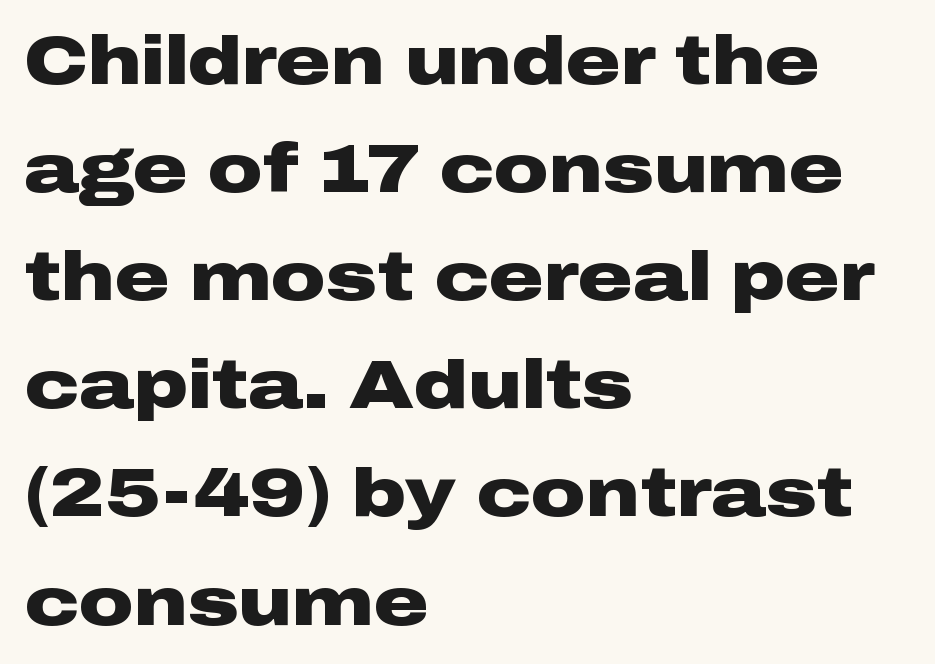
Does extra space separate the letters? No, they use regular spacing. Underline: absent. Leftover space on each line is placed entirely after the last word. Typographically, this falls in the sans-serif category.
